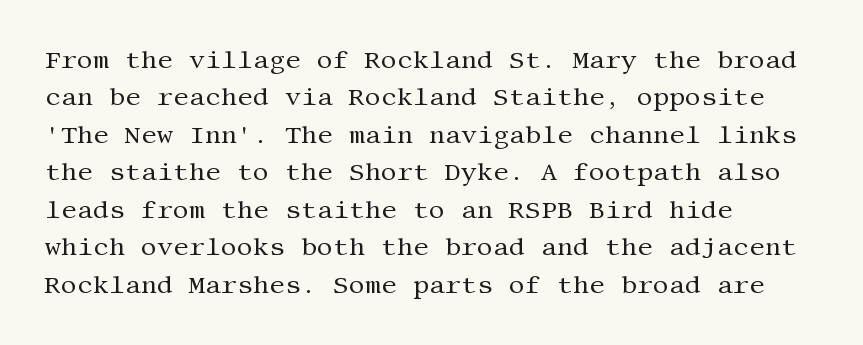
In CSS terms this would be text-align: left. Descenders are the only things crossing below the line. One glance says typical: line gaps are just what's usual. This is the regular roman posture of the typeface.
